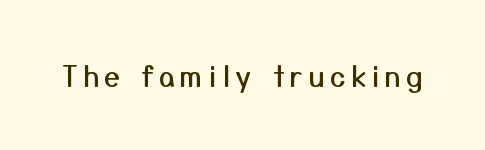
The image shows 28 px sans-serif type, upright; set not underlined; medium stroke contrast and a medium x-height.
